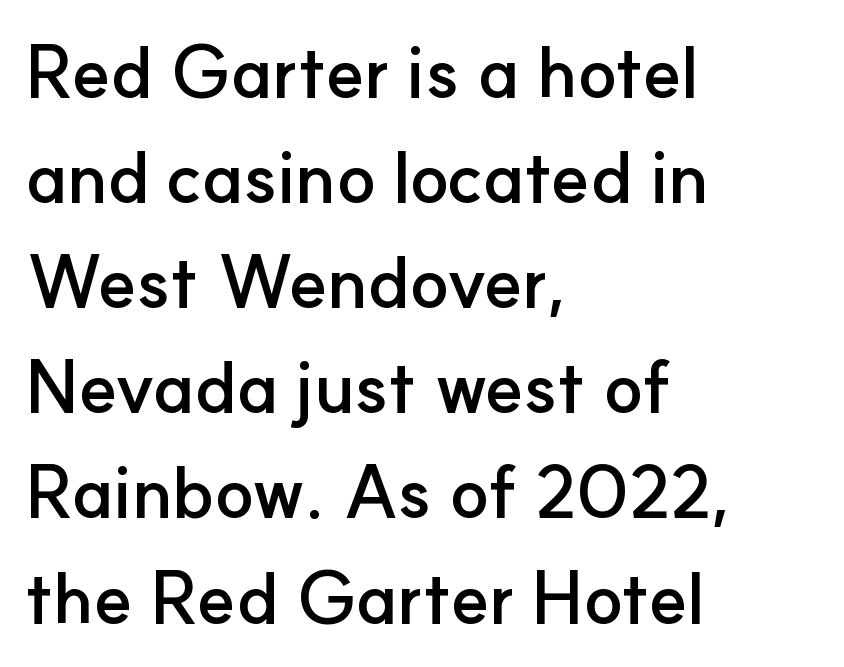
Words float on clear page, feet unadorned. Ascenders rise straight up at ninety degrees. Summary of weight: heavy, a full bold. Observe the absence of serifs on each vertical stroke in this sample.
